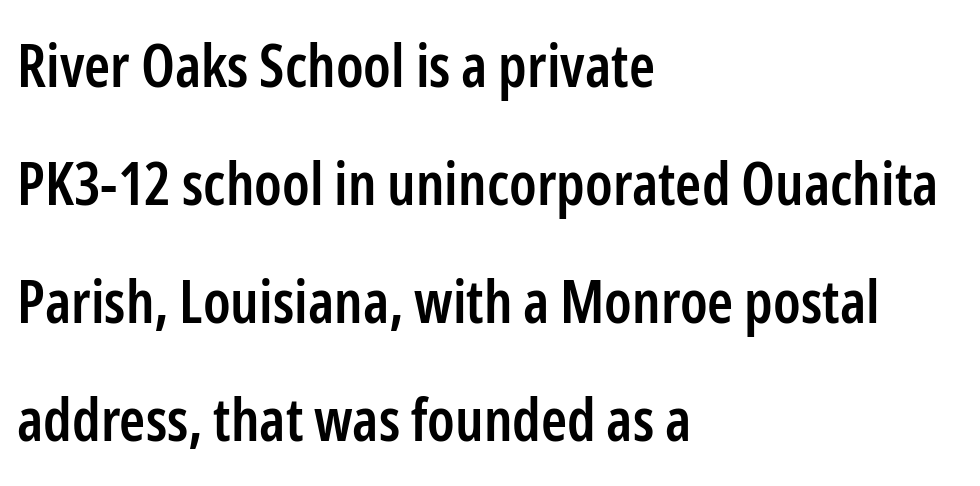
The passage shown is typeset with a sans-serif family. Glance below the letters and you will spot only blank space. Nobody touched the tracking dial on this one. Nope, not italic — everything's standing straight. Every letter is mildly thick-stroked: semibold rather than bold. This sample trades compactness for vertical openness between lines.
